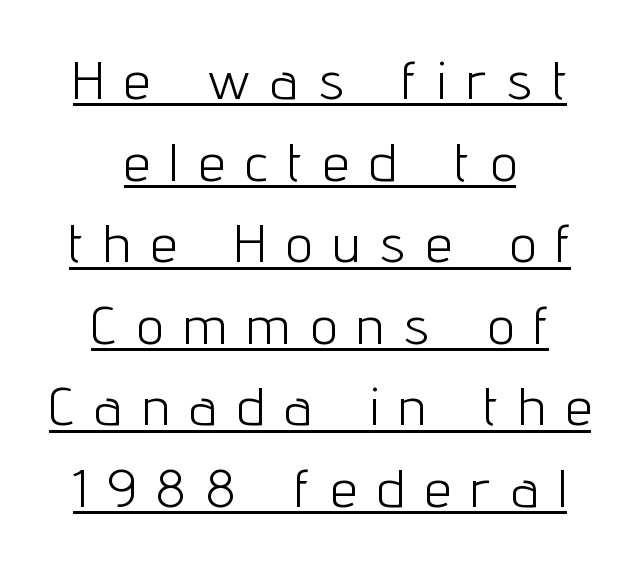
{"serif": "no", "italic": "no", "bold": "no", "weight": "light", "width": "condensed", "stroke_contrast": "low", "x_height": "medium", "monospaced": "no", "underline": "yes", "align": "center", "line_spacing": "normal", "line_spacing_ratio": 1.54, "letter_spacing": "wide", "letter_spacing_em": 0.4, "glyph_px": 53}
